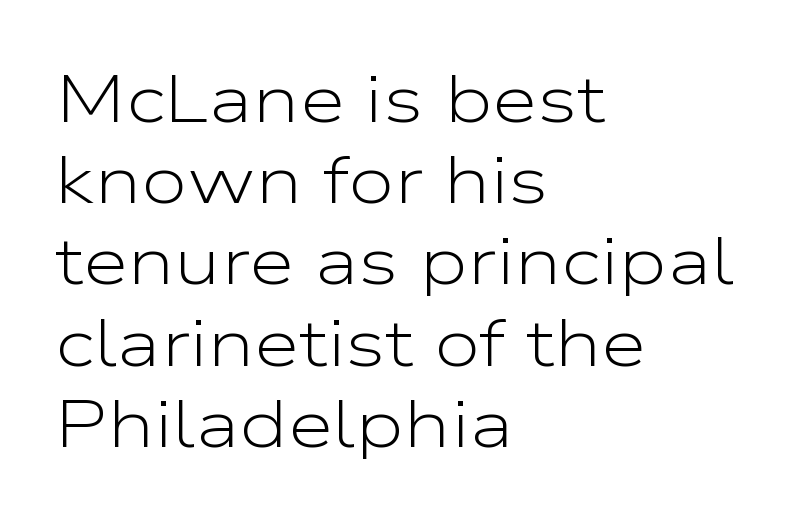
{"serif": "no", "italic": "no", "bold": "no", "weight": "light", "width": "wide", "stroke_contrast": "low", "x_height": "medium", "monospaced": "no", "underline": "no", "align": "left", "line_spacing_ratio": 1.23, "letter_spacing": "normal", "letter_spacing_em": 0.0, "glyph_px": 66}
